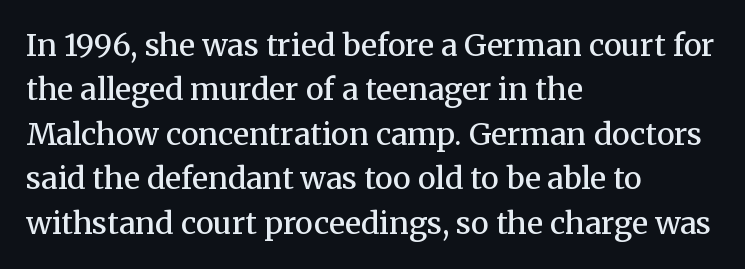
Q: Is the text bold? A: Semi-bold.
Q: Is the text italic (slanted)? A: No, it is upright.
Q: Is the typeface a serif or a sans-serif typeface? A: Serif.
Q: Is the text underlined? A: No.
Q: How is the paragraph aligned? A: Left-aligned.
Q: Is the spacing between letters normal or unusually wide? A: Normal.
Q: Is the spacing between lines tight, normal or loose? A: Normal.
Q: Width (condensed, normal, or wide)? A: Normal.
Q: Stroke contrast? A: Medium.
Q: x-height? A: Medium.
Q: Monospaced? A: No.
